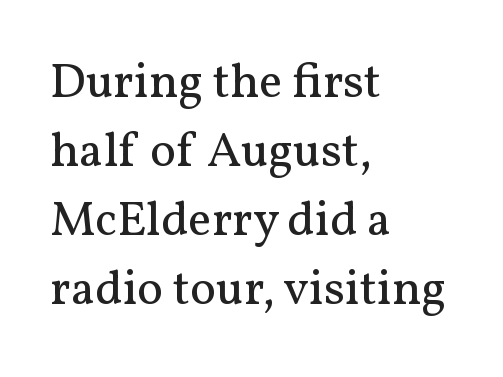
Normally led — the rows are evenly, conventionally spaced. Heaviness? Minimal to ordinary, like unemphasized prose. The letters stand upright; this is a roman face. A bare baseline throughout the passage. Small tapered or slab feet sit at the stroke ends, so this counts as serif.
